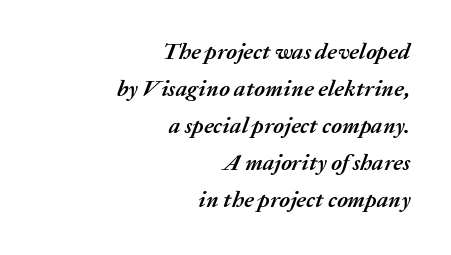
The image shows 23 px bold type, italic (leaning right); set right-aligned, normal line spacing (1.61x), normal letter spacing, not underlined.
